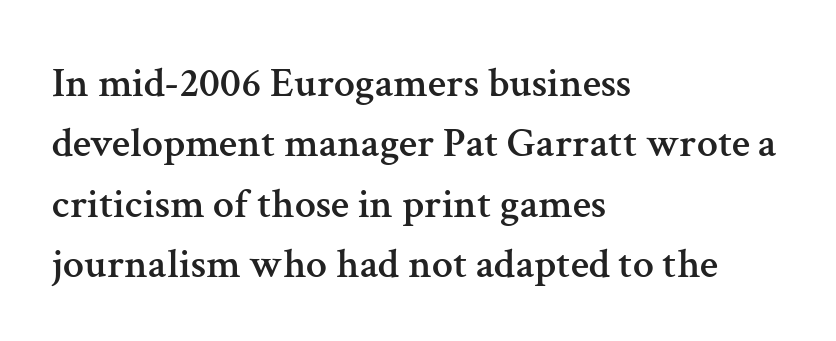
The image shows 42 px serif type, upright; set left-aligned, normal line spacing (1.44x), normal letter spacing, not underlined; medium stroke contrast and a medium x-height.
